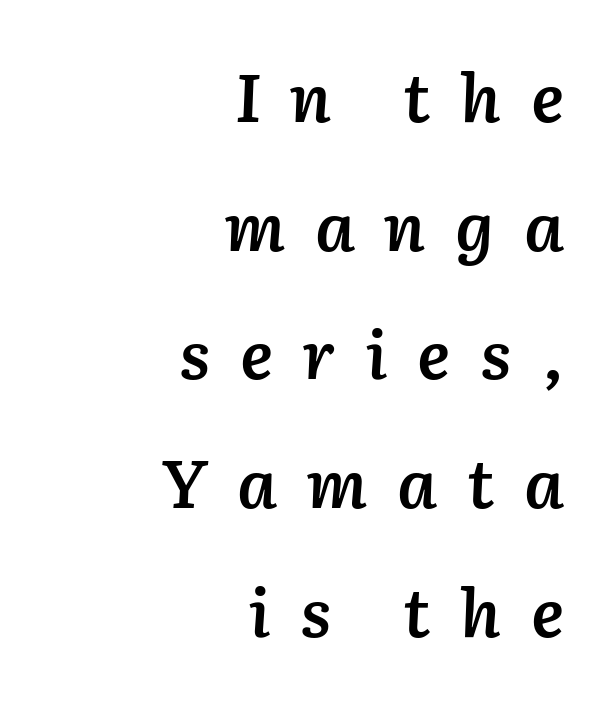
The passage shown stacks its lines with a broad gap. The paragraph shown leans on its right margin. In terms of posture, this sample is oblique. Does extra space separate the letters? Yes, quite a lot of it. The sample has been set in demibold, a notch under bold. Words float on clear page, feet unadorned.
